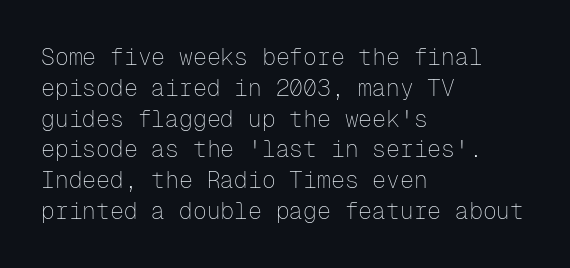
The image shows 23 px text type, upright; set left-aligned, normal line spacing (1.34x), normal letter spacing, not underlined.
